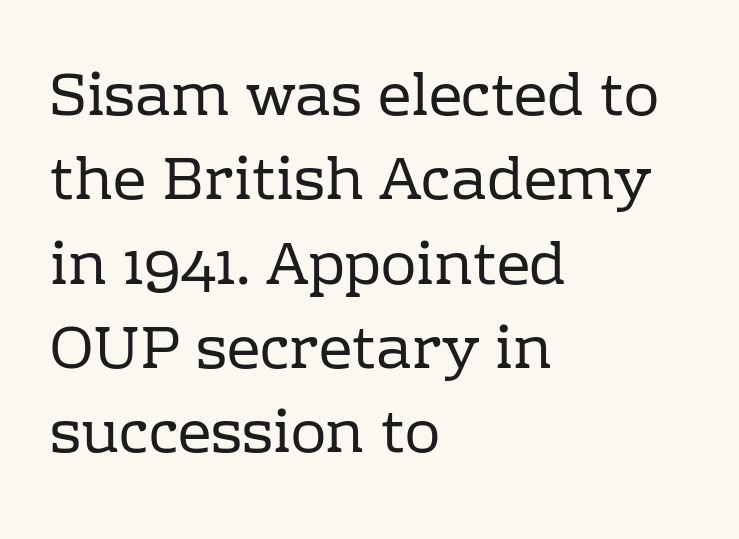
{"serif": "yes", "italic": "no", "bold": "no", "weight": "regular", "width": "normal", "stroke_contrast": "low", "x_height": "medium", "monospaced": "no", "underline": "no", "align": "left", "line_spacing": "normal", "line_spacing_ratio": 1.43, "letter_spacing": "normal", "letter_spacing_em": 0.0, "glyph_px": 59}
